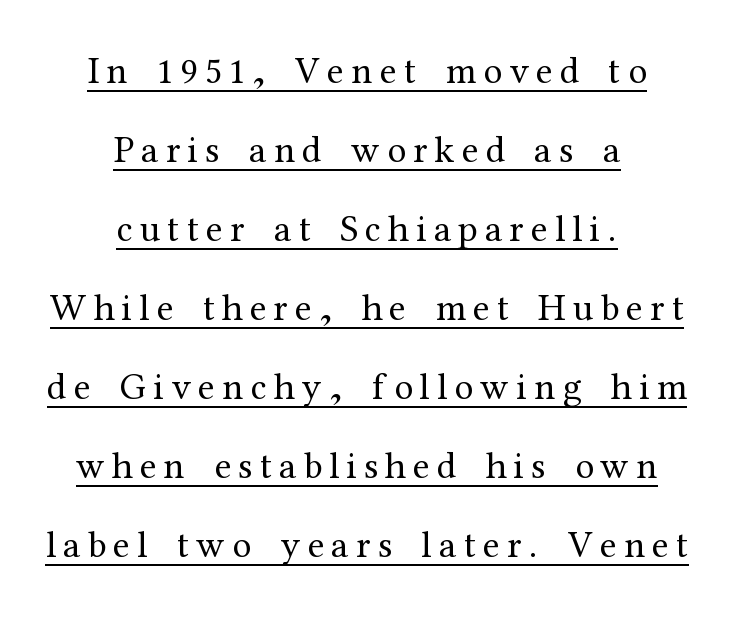
{"serif": "yes", "italic": "no", "bold": "no", "weight": "regular", "width": "normal", "stroke_contrast": "medium", "x_height": "medium", "monospaced": "no", "underline": "yes", "align": "center", "line_spacing": "loose", "line_spacing_ratio": 2.08, "glyph_px": 38}
